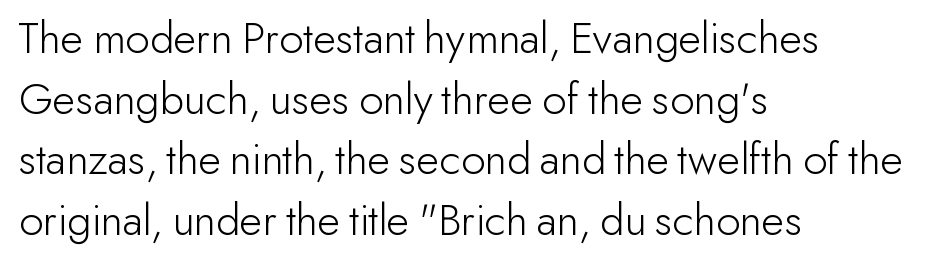
Letterform terminals end flat and unadorned throughout the passage. In terms of letterspacing, this is plain default setting. The ragged edge is on the right, which tells us the setting is flush left. This sample keeps an unexceptional amount of space between lines. A quiet, ordinary-to-light weight characterises the typeface.
